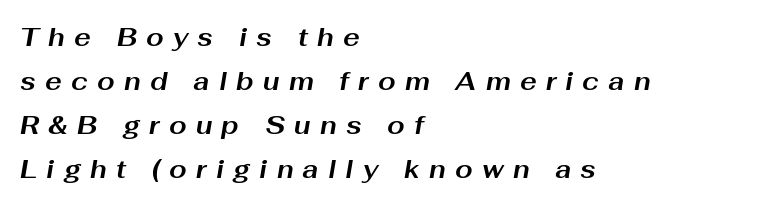
The image shows 25 px bold type, italic (leaning right); set left-aligned, line spacing 1.76x, unusually wide letter spacing (+0.37 em), not underlined.
